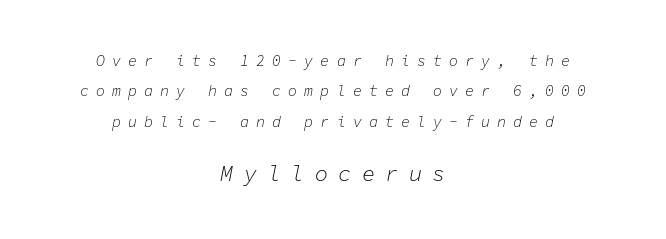
{"italic": "yes", "lean": "right", "slant_degrees": 11, "bold": "no", "underline": "no", "align": "center", "line_spacing": "loose", "line_spacing_ratio": 2.02, "letter_spacing": "wide", "letter_spacing_em": 0.47, "larger_block": "second", "size_ratio": 1.47, "glyph_px": 22}
